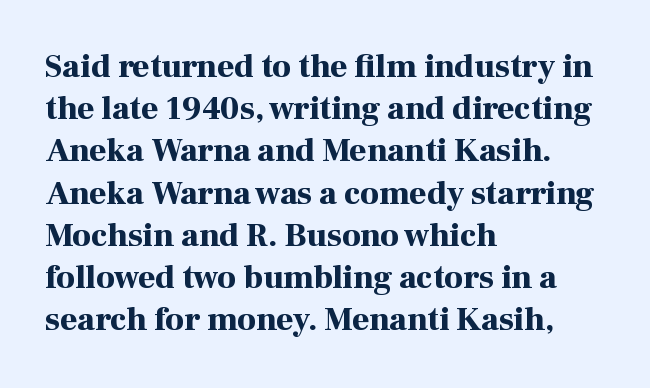
{"serif": "yes", "italic": "no", "bold": "yes", "weight": "bold", "width": "normal", "stroke_contrast": "high", "x_height": "medium", "monospaced": "no", "underline": "no", "align": "left", "line_spacing": "normal", "line_spacing_ratio": 1.28, "letter_spacing": "normal", "letter_spacing_em": 0.0, "glyph_px": 33}
